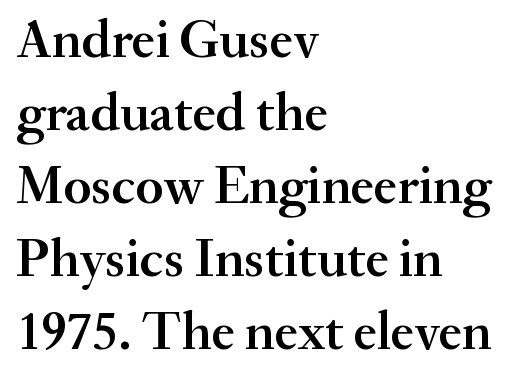
Q: Is the text bold? A: Semi-bold.
Q: Is the text italic (slanted)? A: No, it is upright.
Q: Is the typeface a serif or a sans-serif typeface? A: Serif.
Q: Is the text underlined? A: No.
Q: How is the paragraph aligned? A: Left-aligned.
Q: Is the spacing between letters normal or unusually wide? A: Normal.
Q: Is the spacing between lines tight, normal or loose? A: Normal.
Q: Width (condensed, normal, or wide)? A: Normal.
Q: Stroke contrast? A: Medium.
Q: x-height? A: Small.
Q: Monospaced? A: No.
